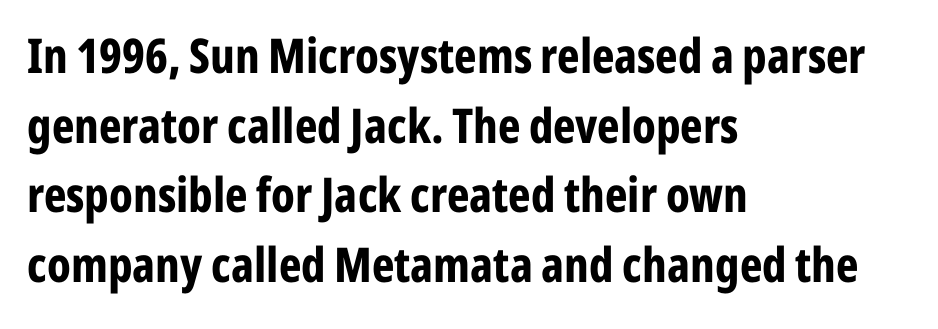
{"serif": "no", "italic": "no", "bold": "yes", "weight": "bold", "width": "condensed", "stroke_contrast": "low", "x_height": "medium", "monospaced": "no", "underline": "no", "align": "left", "line_spacing": "normal", "line_spacing_ratio": 1.45, "letter_spacing": "normal", "letter_spacing_em": 0.0, "glyph_px": 48}
